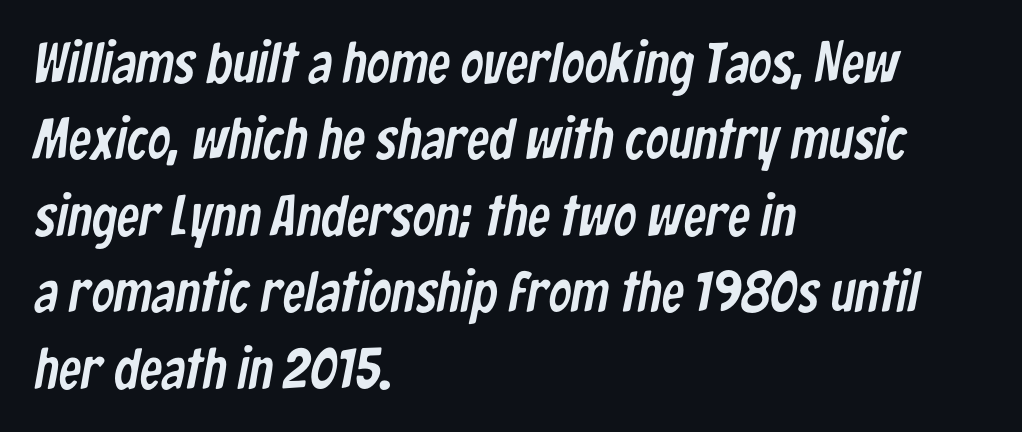
Q: Is the typeface a serif or a sans-serif typeface? A: Sans-serif.
Q: Is the text underlined? A: No.
Q: How is the paragraph aligned? A: Left-aligned.
Q: Is the spacing between letters normal or unusually wide? A: Normal.
Q: Is the spacing between lines tight, normal or loose? A: Normal.
Q: Width (condensed, normal, or wide)? A: Condensed.
Q: Stroke contrast? A: Low.
Q: x-height? A: Medium.
Q: Monospaced? A: No.
